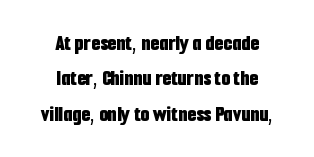
When letters stand straight like this, we call the style roman or upright. Look at the tracking — it's just the regular setting, nothing added. Its strokes are broad and dark, the hallmark of bold type. Does the leading feel generous? No, just average. Check under the words: just untouched page.
